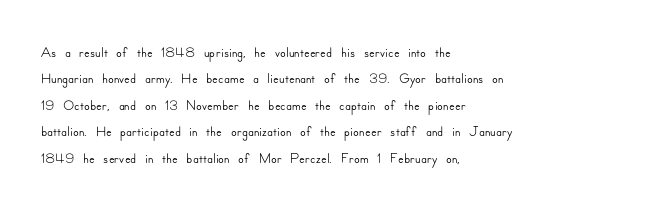
{"italic": "no", "underline": "no", "align": "left", "line_spacing": "normal", "line_spacing_ratio": 1.26, "letter_spacing": "normal", "letter_spacing_em": 0.0, "glyph_px": 21}
